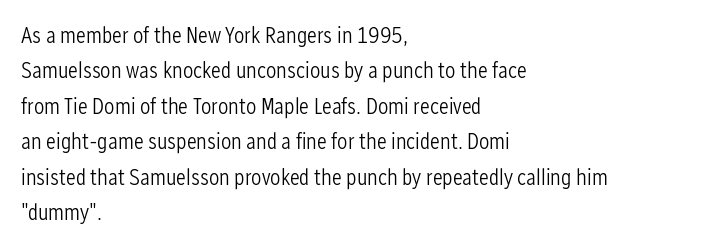
{"italic": "no", "bold": "no", "underline": "no", "align": "left", "line_spacing": "normal", "line_spacing_ratio": 1.54, "letter_spacing": "normal", "letter_spacing_em": 0.0, "glyph_px": 23}
